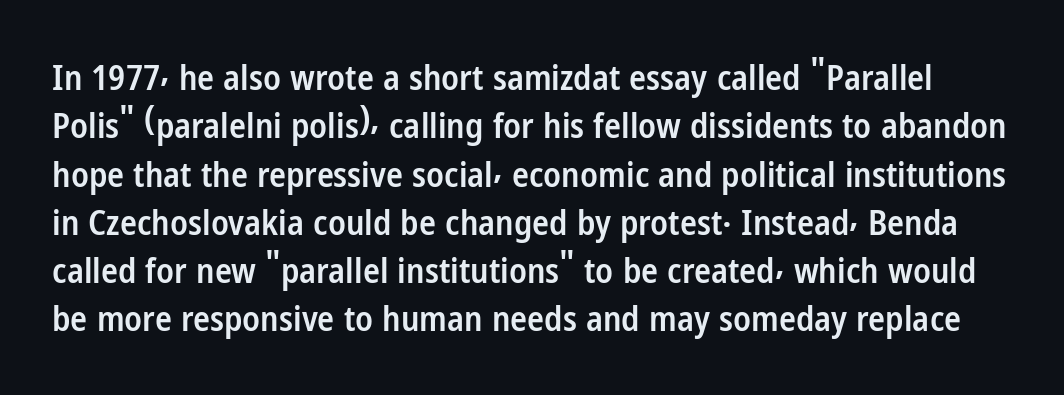
{"serif": "no", "italic": "no", "bold": "semi", "weight": "semibold", "width": "condensed", "stroke_contrast": "low", "x_height": "medium", "monospaced": "no", "underline": "no", "line_spacing": "normal", "line_spacing_ratio": 1.38, "letter_spacing": "normal", "letter_spacing_em": 0.0, "glyph_px": 35}
